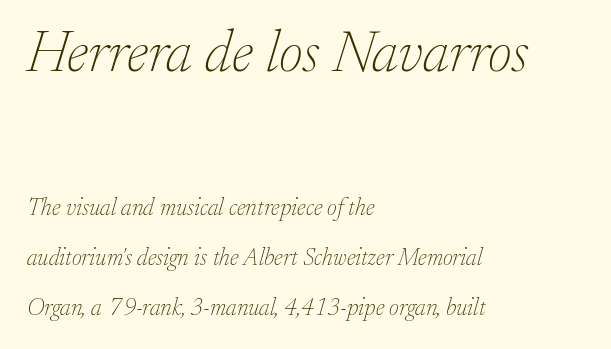
The image shows 59 px thin serif type, italic (leaning right); set left-aligned, loose line spacing (2.08x), normal letter spacing, not underlined; the first (top) block is 2.46x larger; low stroke contrast and a small x-height.
